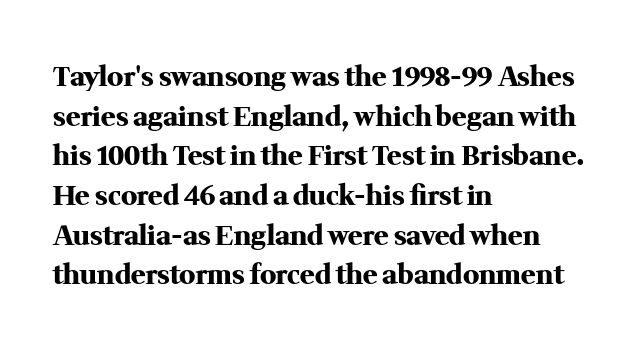
Q: Is the text bold? A: Yes.
Q: Is the text italic (slanted)? A: No, it is upright.
Q: Is the text underlined? A: No.
Q: How is the paragraph aligned? A: Left-aligned.
Q: Is the spacing between letters normal or unusually wide? A: Normal.
Q: Is the spacing between lines tight, normal or loose? A: Normal.
